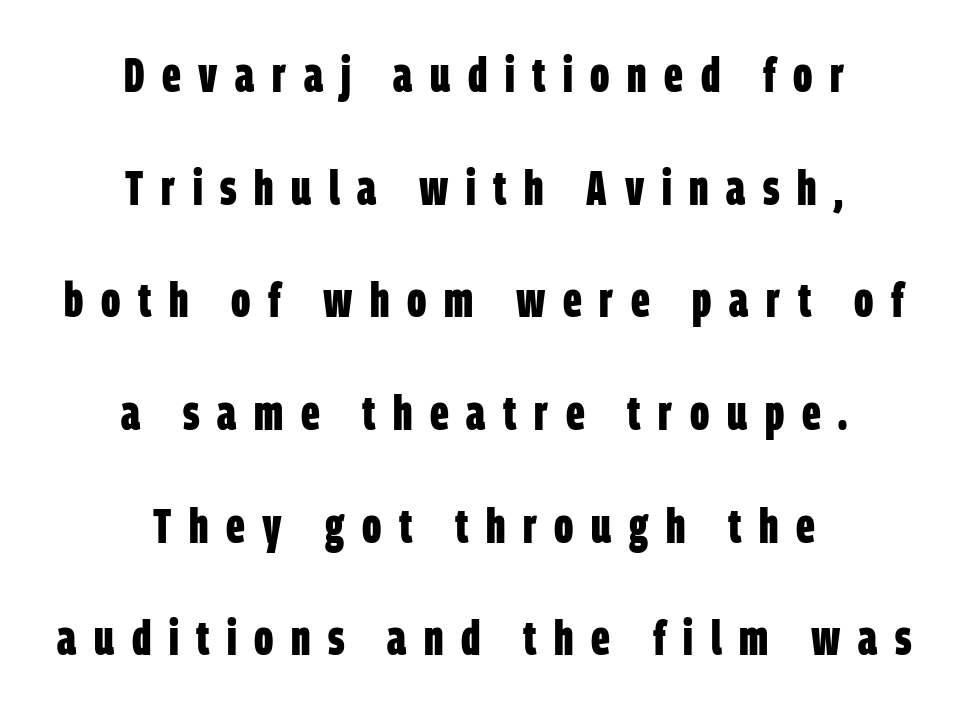
Nope, no serifs anywhere on these letters. Looks like regular typesetting: each glyph gets only the width it needs. The space directly below the letters is spotless. Here the glyphs are tracked loosely, breaking word shapes into spaced letters. One glance says open: line gaps are wider than usual.
